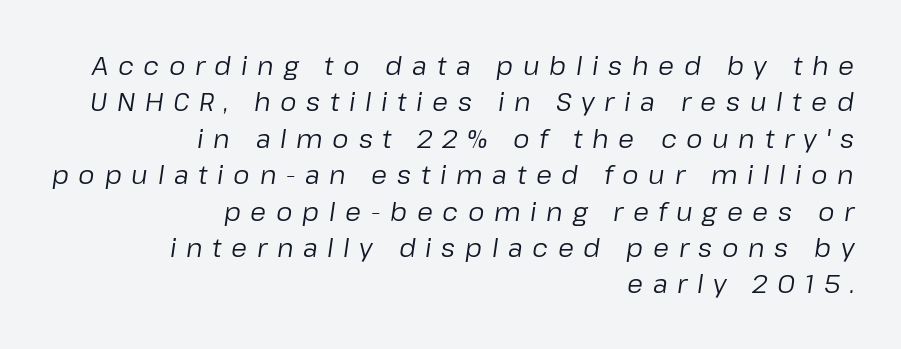
Q: Is the text bold? A: No.
Q: Is the text italic (slanted)? A: Yes, it leans right by about 8 degrees.
Q: Is the text underlined? A: No.
Q: How is the paragraph aligned? A: Right-aligned.
Q: Is the spacing between letters normal or unusually wide? A: Unusually wide.
Q: Is the spacing between lines tight, normal or loose? A: Normal.
